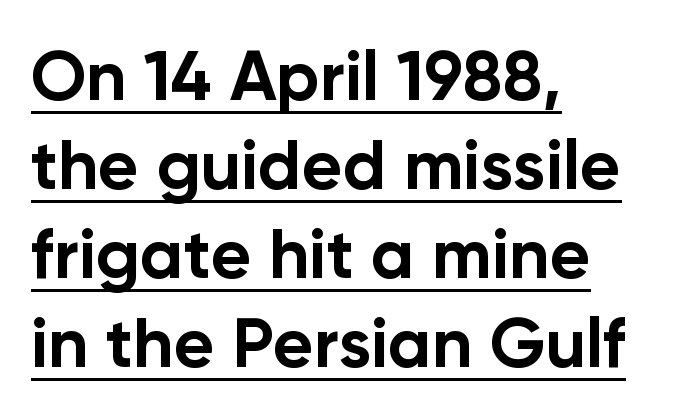
{"serif": "no", "italic": "no", "bold": "yes", "weight": "bold", "width": "normal", "stroke_contrast": "low", "x_height": "medium", "monospaced": "no", "underline": "yes", "align": "left", "line_spacing": "normal", "line_spacing_ratio": 1.27, "letter_spacing": "normal", "letter_spacing_em": 0.0, "glyph_px": 70}
